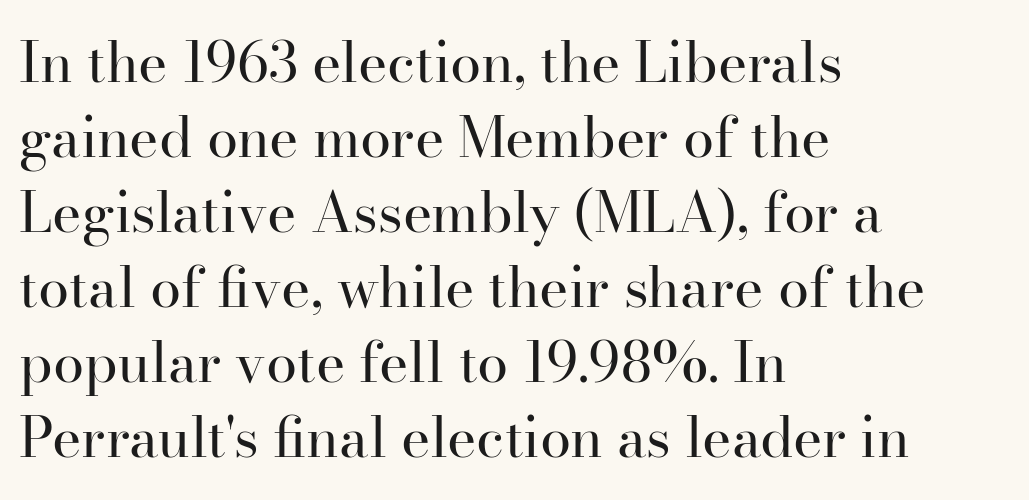
The image shows 56 px regular-weight serif type, upright; set left-aligned, normal line spacing (1.34x), normal letter spacing, not underlined; high stroke contrast and a small x-height.
